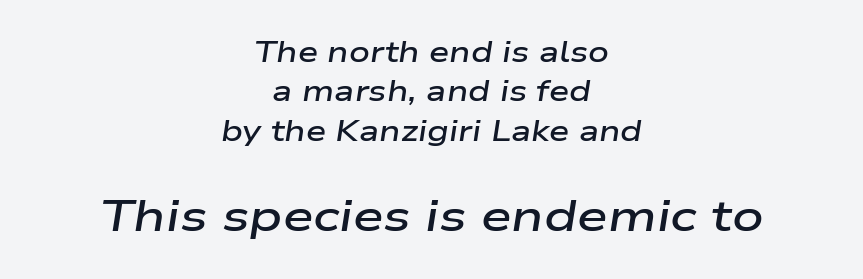
Q: Is the text bold? A: Semi-bold.
Q: Is the text italic (slanted)? A: Yes, it leans right by about 9 degrees.
Q: Is the text underlined? A: No.
Q: How is the paragraph aligned? A: Centered.
Q: Is the spacing between letters normal or unusually wide? A: Normal.
Q: Is the spacing between lines tight, normal or loose? A: Normal.
Q: Which block of text is set in a larger size, the first (top) or the second (bottom)? A: The second (bottom) one.
Q: Width (condensed, normal, or wide)? A: Wide.
Q: Stroke contrast? A: Low.
Q: x-height? A: Medium.
Q: Monospaced? A: No.
